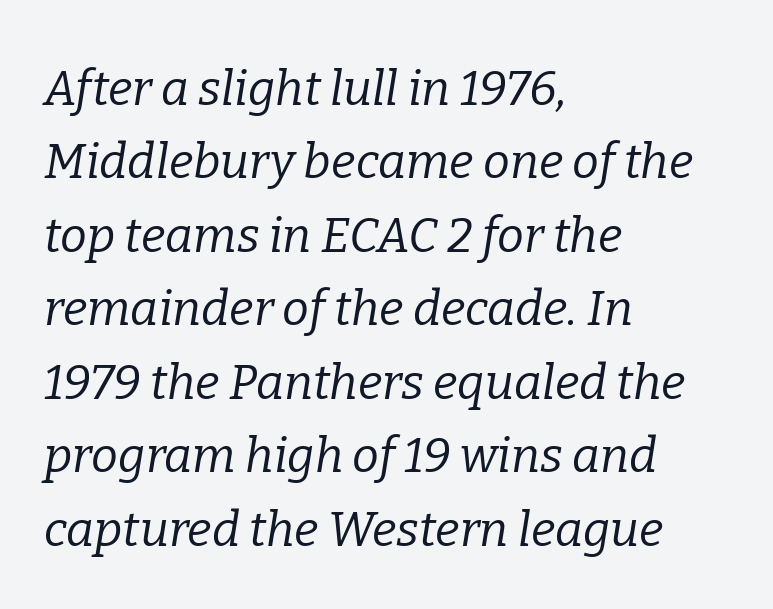
The passage shown is not bold in any degree. The face used here is rendered with its standard letterfit. Clear beneath every line of the passage. Leading: standard. Classification — serif. A typesetter would call this proportional, since set widths differ per character.
